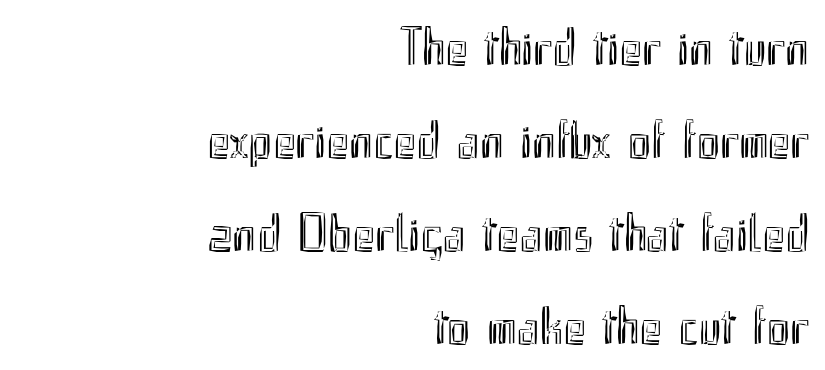
Right-aligned paragraph, ragged on the left. Standard letterfit; no display-style spreading of the glyphs. It's the straight-up-and-down kind of type. Check under the words: just untouched page. Here the designer chose a conventional face with non-uniform glyph widths.
